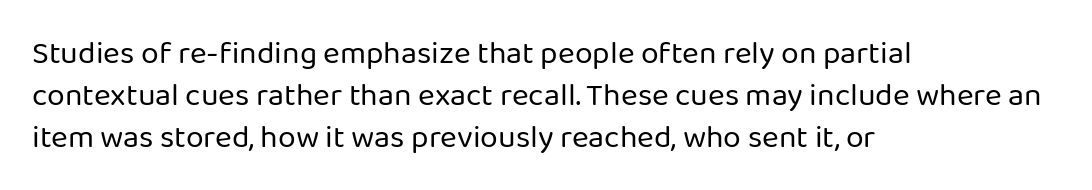
{"serif": "no", "italic": "no", "bold": "no", "weight": "regular", "width": "normal", "stroke_contrast": "low", "x_height": "medium", "monospaced": "no", "underline": "no", "align": "left", "line_spacing": "normal", "line_spacing_ratio": 1.32, "letter_spacing": "normal", "letter_spacing_em": 0.0, "glyph_px": 32}
